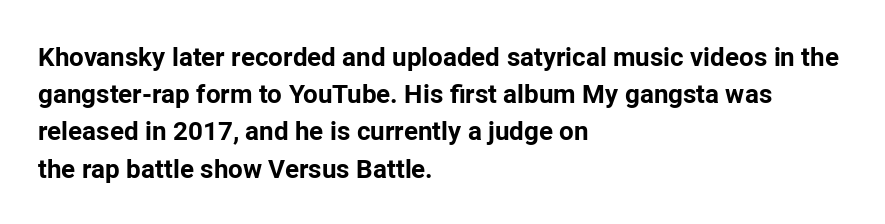
Notice how descenders clear the ascenders below comfortably — that's standard leading. Compared with an ordinary text face, these strokes are far heavier — a full bold. Compared with typical body copy, the letter spacing here is the same. Italic: no, the glyphs are upright roman. The rag falls on the right side of this text block. Descenders hang freely into open space.
